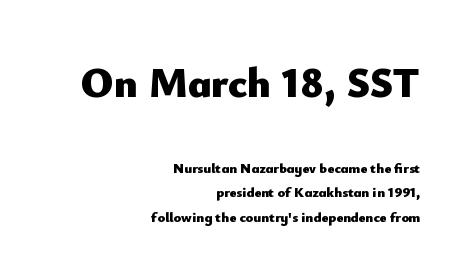
{"serif": "no", "italic": "no", "bold": "yes", "weight": "heavy", "width": "normal", "stroke_contrast": "low", "x_height": "small", "monospaced": "no", "underline": "no", "align": "right", "line_spacing_ratio": 1.73, "letter_spacing": "normal", "letter_spacing_em": 0.0, "larger_block": "first", "size_ratio": 3.0, "glyph_px": 42}
